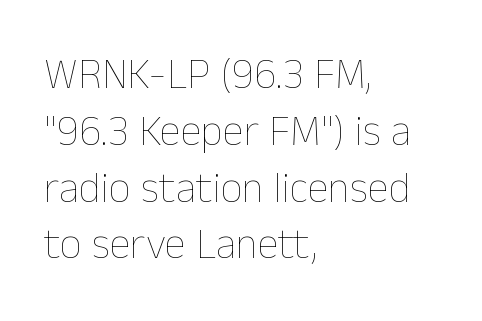
Successive baselines arrive at the customary interval. No heavy texture on the line: the type isn't bold. Look at the tracking — it's just the regular setting, nothing added. Here the designer chose a conventional face with non-uniform glyph widths.
